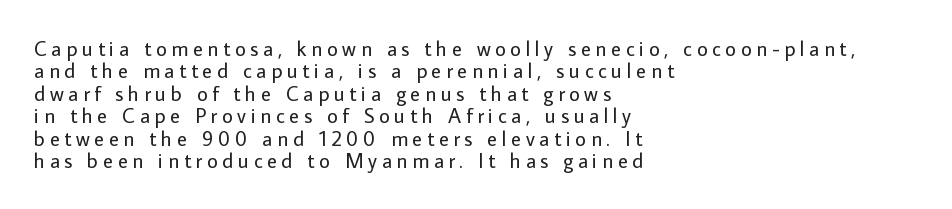
{"italic": "no", "bold": "no", "underline": "no", "align": "left", "line_spacing": "tight", "line_spacing_ratio": 1.07, "letter_spacing": "wide", "letter_spacing_em": 0.22, "glyph_px": 21}
